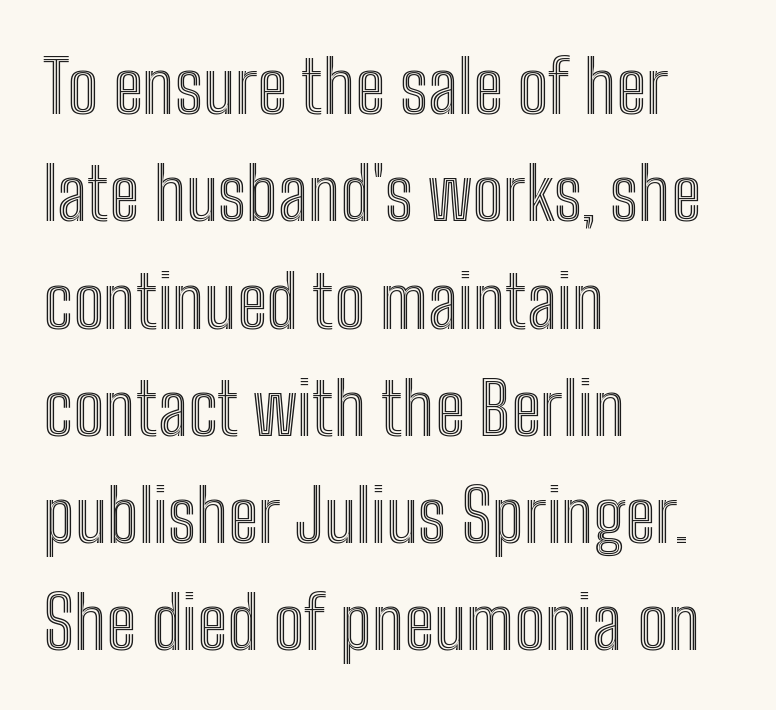
The image shows 72 px condensed type, upright; set left-aligned, normal line spacing (1.49x), normal letter spacing, not underlined; a medium x-height.
